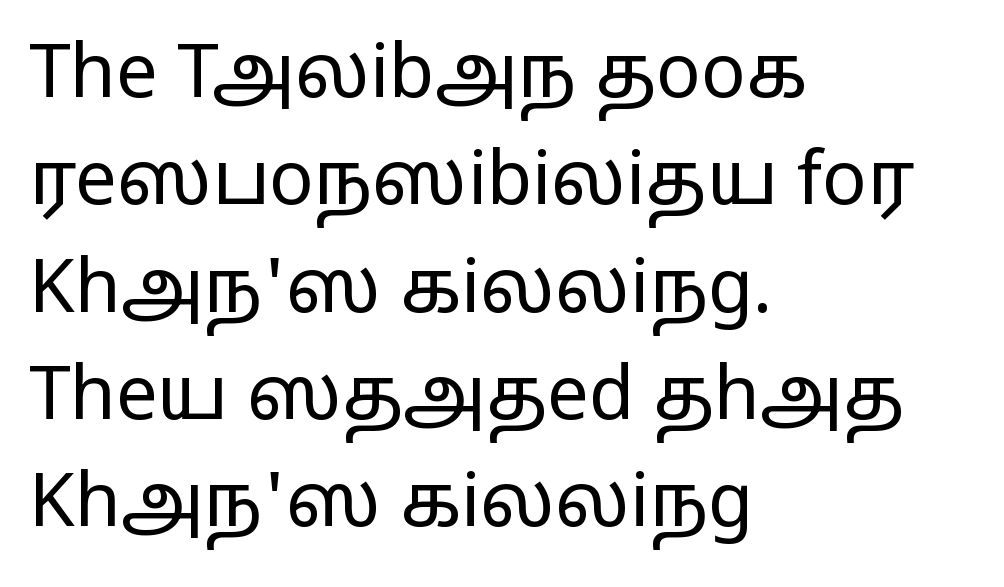
The passage shown is not bold in any degree. Which margin do the lines hug? The left one — the right edge is uneven. Tracking value appears to be zero — textbook default spacing. You could not count columns in this text — the font is proportionally spaced.
